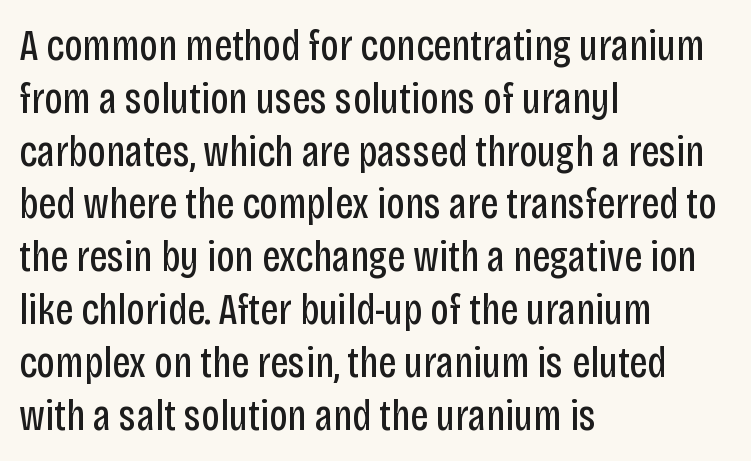
Q: Is the text bold? A: No.
Q: Is the text italic (slanted)? A: No, it is upright.
Q: Is the typeface a serif or a sans-serif typeface? A: Sans-serif.
Q: Is the text underlined? A: No.
Q: How is the paragraph aligned? A: Left-aligned.
Q: Is the spacing between letters normal or unusually wide? A: Normal.
Q: Width (condensed, normal, or wide)? A: Condensed.
Q: Stroke contrast? A: Low.
Q: x-height? A: Large.
Q: Monospaced? A: No.
